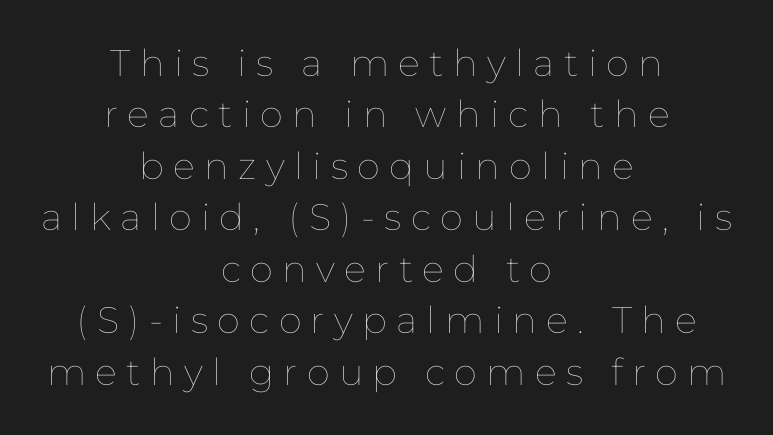
The image shows 37 px thin type, upright; set centered, normal line spacing (1.39x), unusually wide letter spacing (+0.25 em), not underlined; low stroke contrast and a medium x-height.
